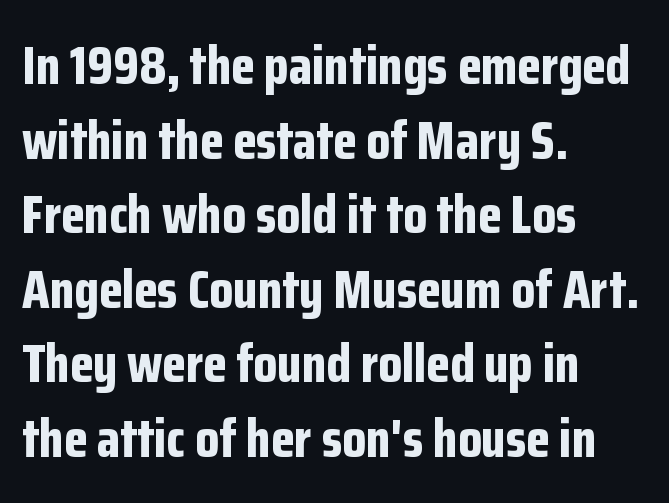
{"serif": "no", "italic": "no", "bold": "yes", "weight": "bold", "width": "condensed", "stroke_contrast": "low", "x_height": "medium", "monospaced": "no", "underline": "no", "align": "left", "line_spacing": "normal", "line_spacing_ratio": 1.38, "letter_spacing": "normal", "letter_spacing_em": 0.0, "glyph_px": 54}
